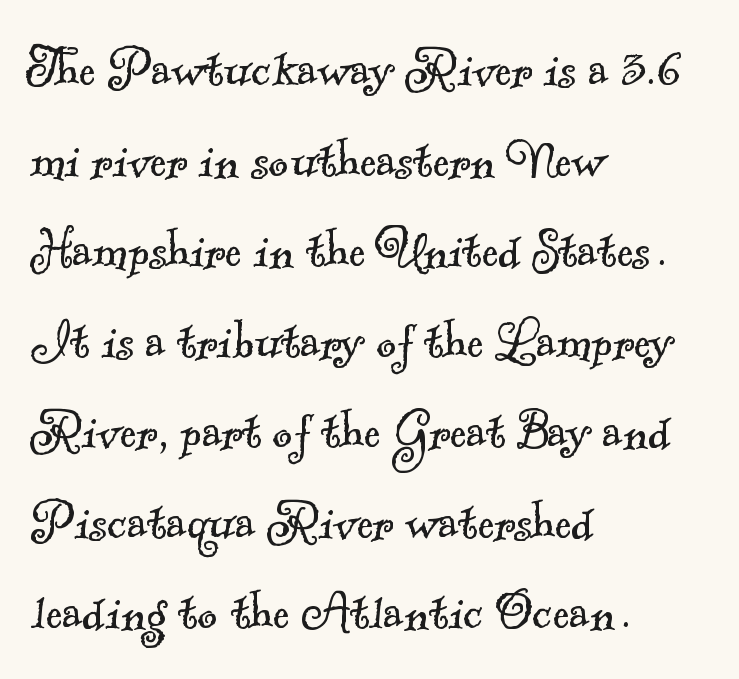
The image shows 62 px light serif type; set left-aligned, normal line spacing (1.46x), normal letter spacing, not underlined; a small x-height.
